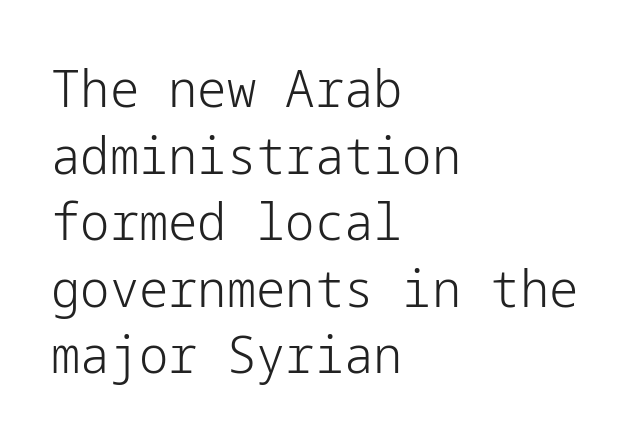
Is this a heavy cut? Hardly; it is regular or lighter. The rendering keeps characters at their native spacing. Does the type have serifs? No, each stem ends abruptly. The type sits square on the baseline with zero lean. The baseline area is clear.
